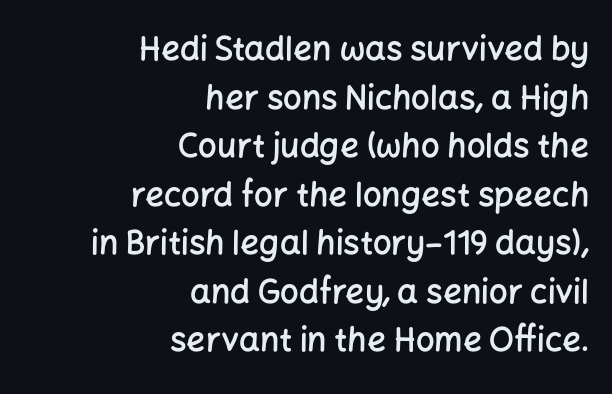
Q: Is the text bold? A: Semi-bold.
Q: Is the text italic (slanted)? A: No, it is upright.
Q: Is the typeface a serif or a sans-serif typeface? A: Sans-serif.
Q: Is the text underlined? A: No.
Q: How is the paragraph aligned? A: Right-aligned.
Q: Is the spacing between letters normal or unusually wide? A: Normal.
Q: Is the spacing between lines tight, normal or loose? A: Normal.
Q: Width (condensed, normal, or wide)? A: Normal.
Q: Stroke contrast? A: Low.
Q: x-height? A: Medium.
Q: Monospaced? A: No.
